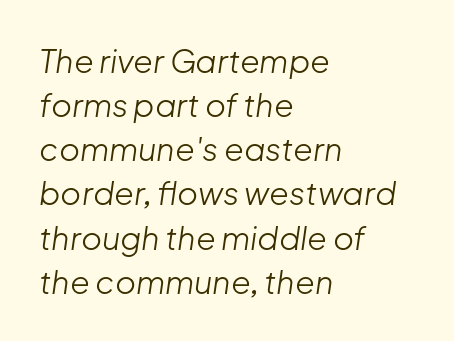
Casual observation: everything's shoved over to the left. Baseline-to-baseline distance is the conventional proportion of letter height. Italic: yes, the glyphs are oblique. Glyph-to-glyph distance matches everyday printed text.
